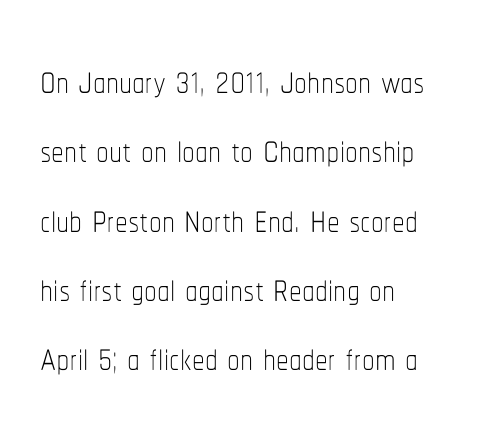
The image shows 51 px thin, condensed type, upright; set left-aligned, normal line spacing (1.36x), normal letter spacing, not underlined; low stroke contrast and a medium x-height.
